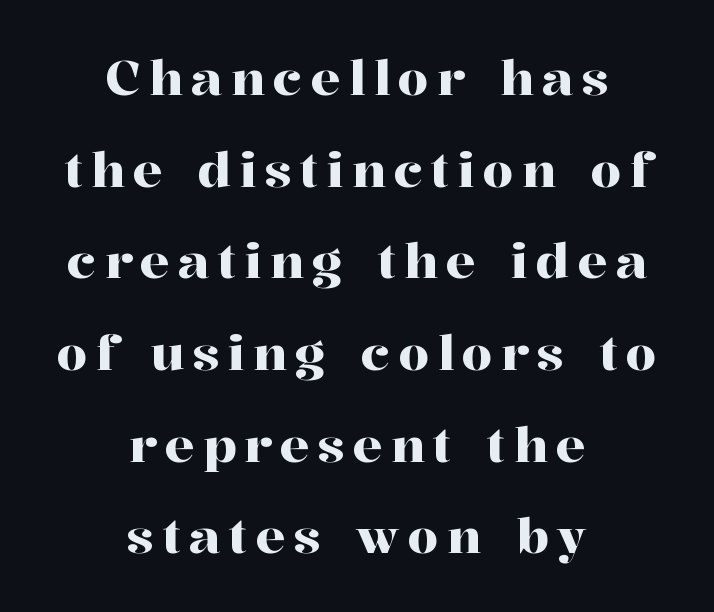
Q: Is the text italic (slanted)? A: No, it is upright.
Q: Is the typeface a serif or a sans-serif typeface? A: Serif.
Q: Is the text underlined? A: No.
Q: How is the paragraph aligned? A: Centered.
Q: Width (condensed, normal, or wide)? A: Normal.
Q: Stroke contrast? A: High.
Q: x-height? A: Medium.
Q: Monospaced? A: No.
